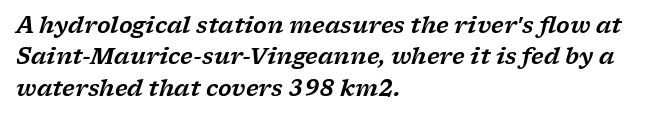
Q: Is the text italic (slanted)? A: Yes, it leans right by about 17 degrees.
Q: Is the text underlined? A: No.
Q: How is the paragraph aligned? A: Left-aligned.
Q: Is the spacing between letters normal or unusually wide? A: Normal.
Q: Is the spacing between lines tight, normal or loose? A: Normal.
